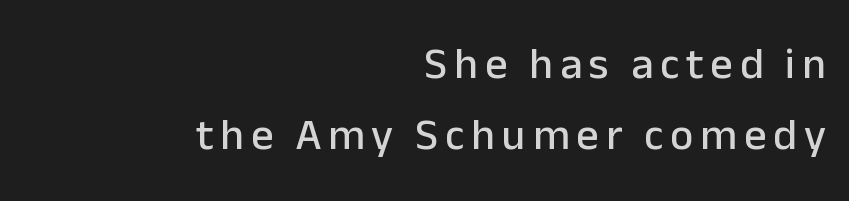
Q: Is the text italic (slanted)? A: No, it is upright.
Q: Is the typeface a serif or a sans-serif typeface? A: Sans-serif.
Q: Is the text underlined? A: No.
Q: How is the paragraph aligned? A: Right-aligned.
Q: Is the spacing between lines tight, normal or loose? A: Normal.
Q: Width (condensed, normal, or wide)? A: Normal.
Q: Stroke contrast? A: Low.
Q: x-height? A: Medium.
Q: Monospaced? A: No.
